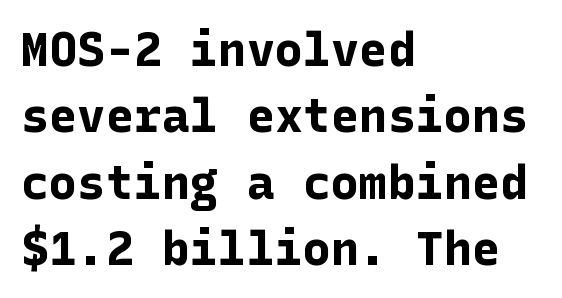
{"serif": "no", "italic": "no", "bold": "yes", "weight": "bold", "width": "normal", "stroke_contrast": "low", "x_height": "medium", "underline": "no", "align": "left", "line_spacing": "normal", "line_spacing_ratio": 1.41, "letter_spacing": "normal", "letter_spacing_em": 0.0, "glyph_px": 47}
